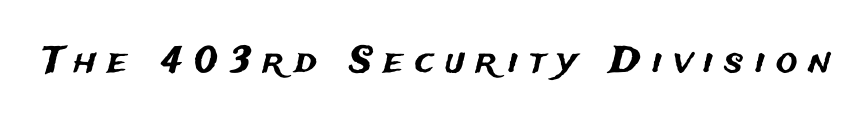
Q: Is the text italic (slanted)? A: Yes.
Q: Is the typeface a serif or a sans-serif typeface? A: Sans-serif.
Q: Is the text underlined? A: No.
Q: Is the spacing between letters normal or unusually wide? A: Unusually wide.
Q: Width (condensed, normal, or wide)? A: Normal.
Q: Stroke contrast? A: Medium.
Q: x-height? A: Medium.
Q: Monospaced? A: No.
